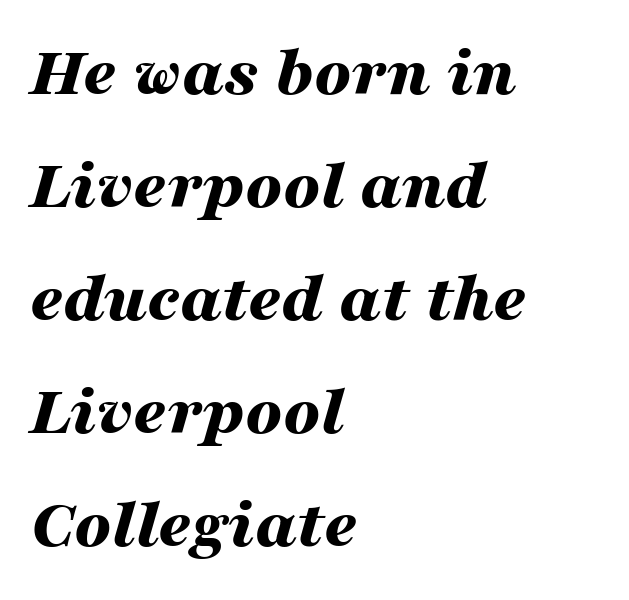
The rows are spaced the way most documents space them. Underlining? Definitely not there. In terms of posture, this sample is oblique. Line starts are locked; line ends wander. Between one letter and the next there's only the usual sliver of space.
